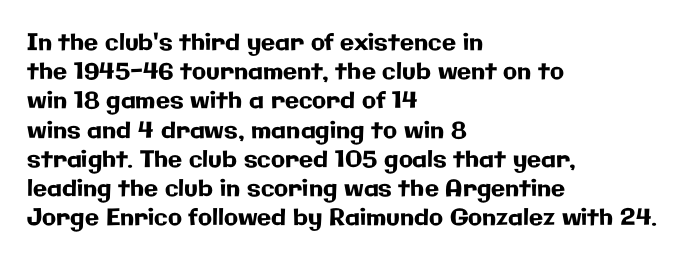
{"italic": "no", "underline": "no", "align": "left", "line_spacing": "normal", "line_spacing_ratio": 1.27, "letter_spacing": "normal", "letter_spacing_em": 0.0, "glyph_px": 23}
